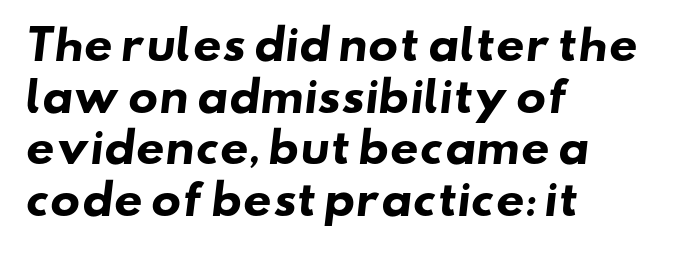
The rag falls on the right side of this text block. Examine the stroke ends and you'll find no serifs. Check under the words: just untouched page. Strong, thick strokes mark this as bold type.
